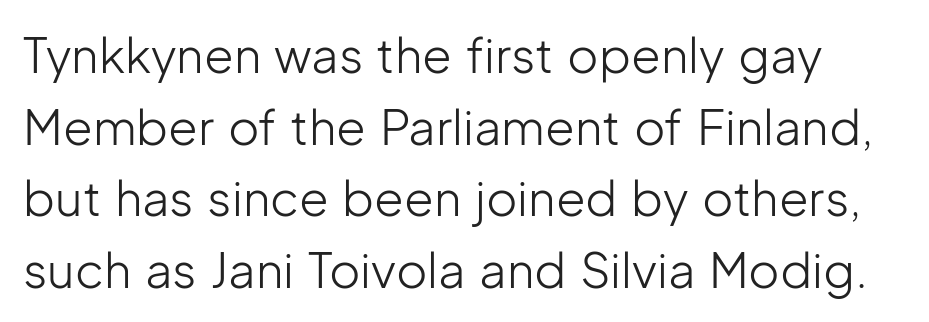
The image shows 48 px light sans-serif type, upright; set normal line spacing (1.49x), normal letter spacing, not underlined; low stroke contrast and a medium x-height.
